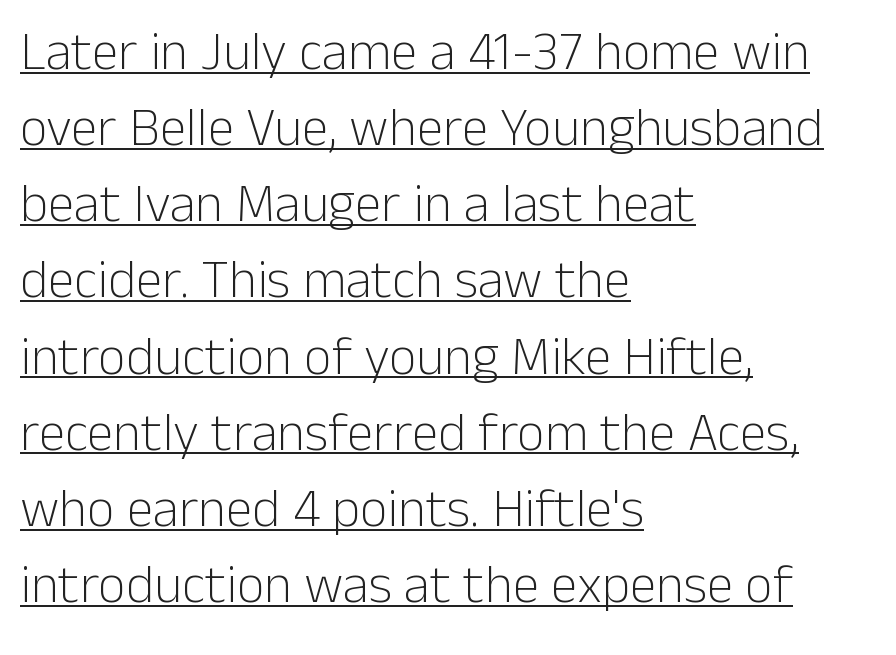
Q: Is the text bold? A: No.
Q: Is the text italic (slanted)? A: No, it is upright.
Q: Is the typeface a serif or a sans-serif typeface? A: Sans-serif.
Q: Is the text underlined? A: Yes.
Q: How is the paragraph aligned? A: Left-aligned.
Q: Is the spacing between letters normal or unusually wide? A: Normal.
Q: Is the spacing between lines tight, normal or loose? A: Normal.
Q: Width (condensed, normal, or wide)? A: Normal.
Q: Stroke contrast? A: Low.
Q: x-height? A: Medium.
Q: Monospaced? A: No.
